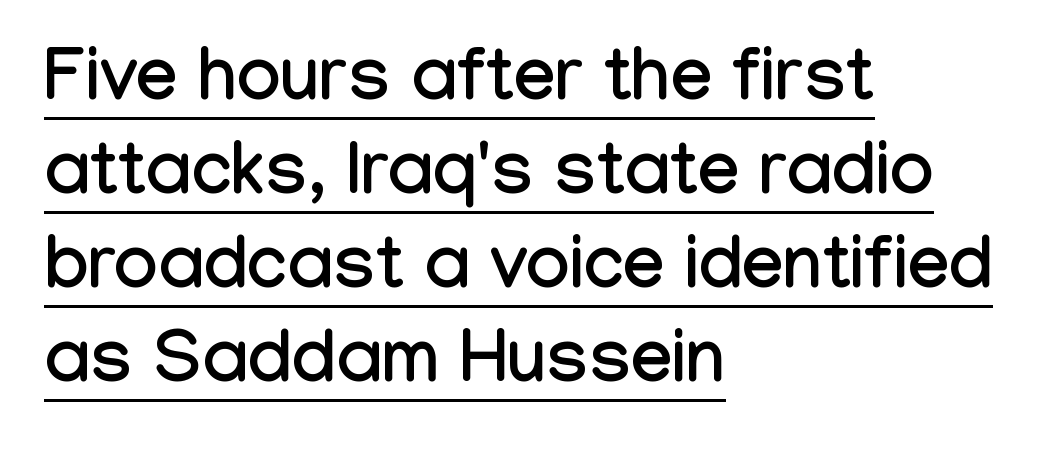
The image shows 74 px condensed sans-serif type, upright; set left-aligned, normal line spacing (1.27x), normal letter spacing, underlined; low stroke contrast and a medium x-height.
